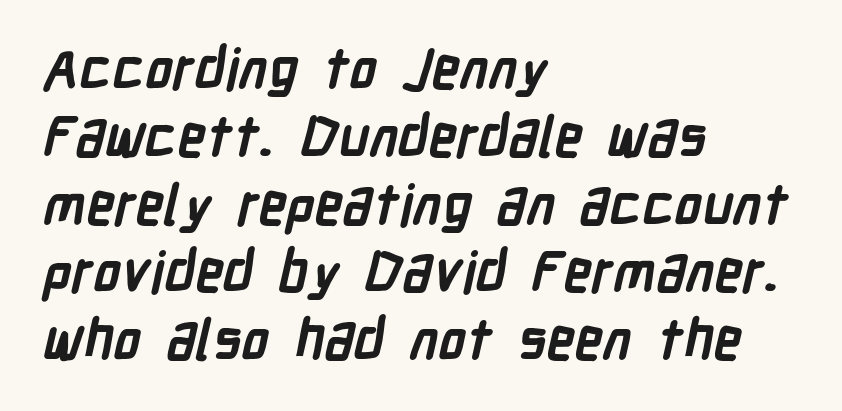
Q: Is the text bold? A: Yes.
Q: Is the typeface a serif or a sans-serif typeface? A: Sans-serif.
Q: Is the text underlined? A: No.
Q: How is the paragraph aligned? A: Left-aligned.
Q: Is the spacing between letters normal or unusually wide? A: Normal.
Q: Width (condensed, normal, or wide)? A: Condensed.
Q: Stroke contrast? A: Low.
Q: x-height? A: Medium.
Q: Monospaced? A: No.
